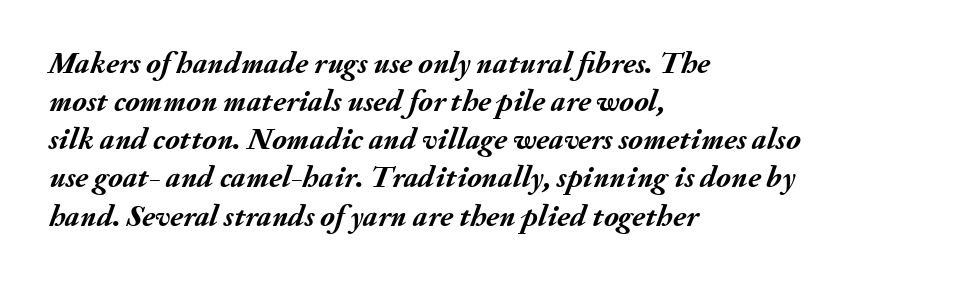
The image shows 31 px semibold type, italic (leaning right); set left-aligned, line spacing 1.23x, normal letter spacing, not underlined; medium stroke contrast and a small x-height.
